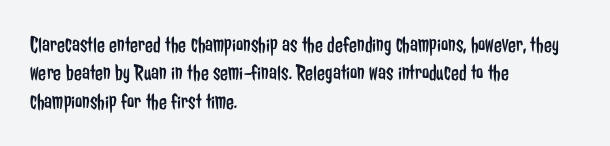
Q: Is the text bold? A: No.
Q: Is the text italic (slanted)? A: No, it is upright.
Q: Is the text underlined? A: No.
Q: How is the paragraph aligned? A: Left-aligned.
Q: Is the spacing between letters normal or unusually wide? A: Normal.
